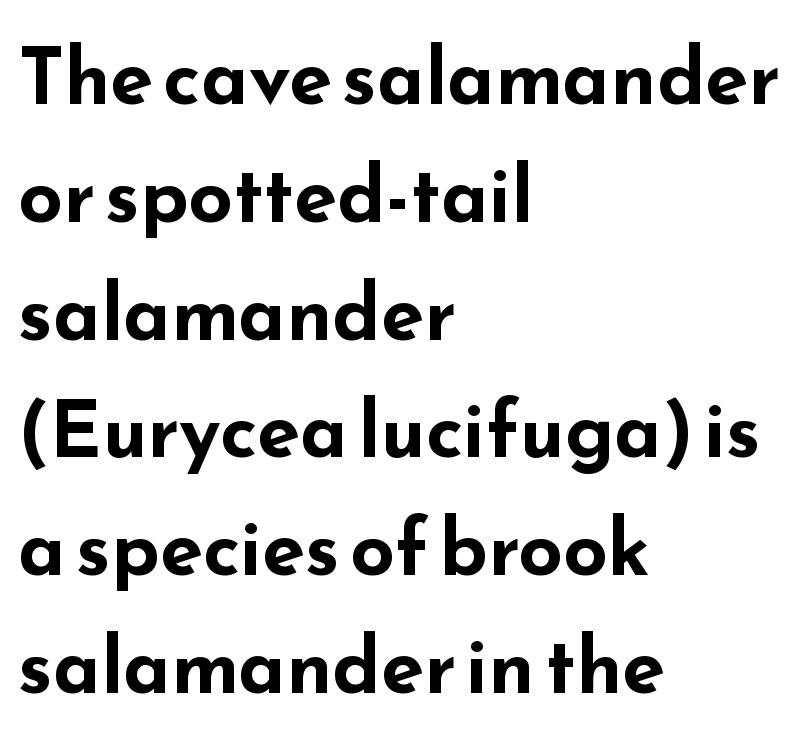
Regarding serifs, this sample does without them. Compared with typical paragraphs, the rows here are spaced about the same. In terms of letterspacing, this is plain default setting. Spacing verdict: proportional, widths tailored to each character.
